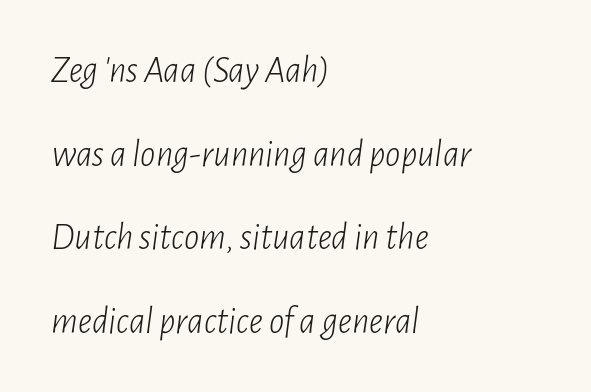
The image shows 38 px light, condensed type, italic (leaning right); set left-aligned, loose line spacing (2.2x), normal letter spacing, not underlined; low stroke contrast and a medium x-height.
